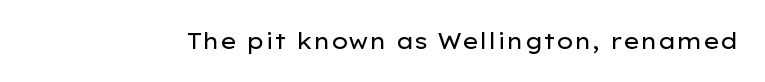
The space directly below the letters is spotless. Quick note: not italic, upright. The line texture is even and compact thanks to regular tracking. These glyphs show unthickened strokes, regular width or finer.
